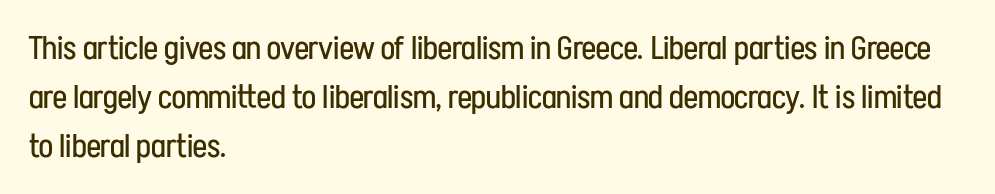
The image shows 33 px regular-weight, condensed sans-serif type, upright; set left-aligned, normal line spacing (1.49x), normal letter spacing, not underlined; low stroke contrast and a medium x-height.
